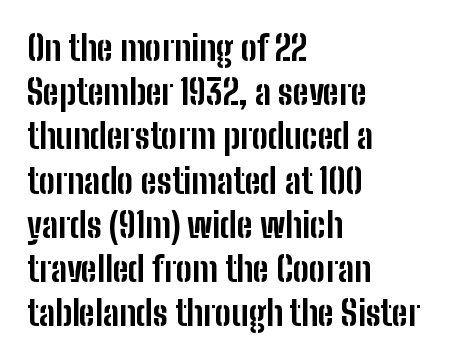
{"serif": "no", "italic": "no", "bold": "yes", "weight": "bold", "width": "condensed", "stroke_contrast": "low", "x_height": "medium", "monospaced": "no", "underline": "no", "align": "left", "line_spacing": "normal", "line_spacing_ratio": 1.3, "letter_spacing": "normal", "letter_spacing_em": 0.0, "glyph_px": 34}
